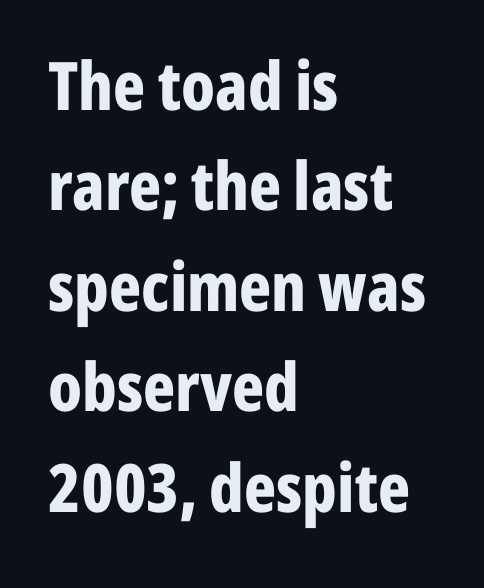
{"serif": "no", "italic": "no", "bold": "yes", "weight": "bold", "width": "condensed", "stroke_contrast": "low", "x_height": "medium", "monospaced": "no", "underline": "no", "align": "left", "line_spacing": "normal", "line_spacing_ratio": 1.5, "letter_spacing": "normal", "letter_spacing_em": 0.0, "glyph_px": 67}
